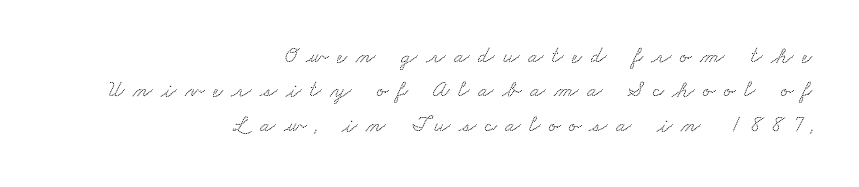
The image shows 23 px text type; set right-aligned, normal line spacing (1.5x), unusually wide letter spacing (+0.36 em), not underlined.
